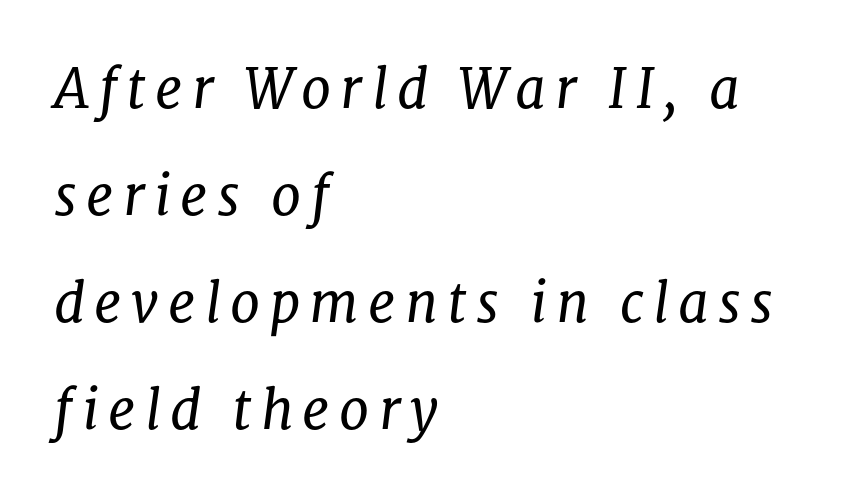
{"serif": "yes", "italic": "yes", "lean": "right", "slant_degrees": 8, "bold": "no", "weight": "regular", "width": "normal", "stroke_contrast": "low", "x_height": "medium", "monospaced": "no", "underline": "no", "align": "left", "line_spacing": "loose", "line_spacing_ratio": 1.98, "glyph_px": 54}
